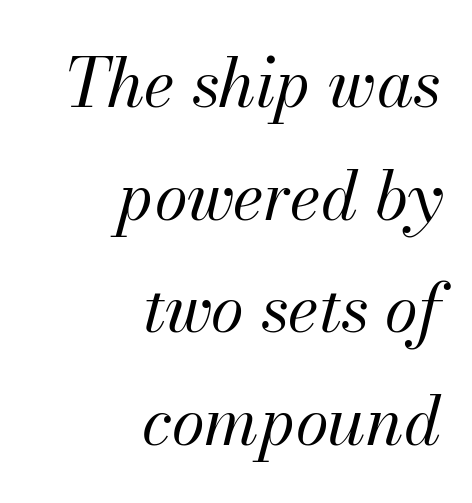
The image shows 67 px regular-weight type, italic (leaning right); set right-aligned, normal line spacing (1.68x), normal letter spacing, not underlined; medium stroke contrast and a small x-height.
